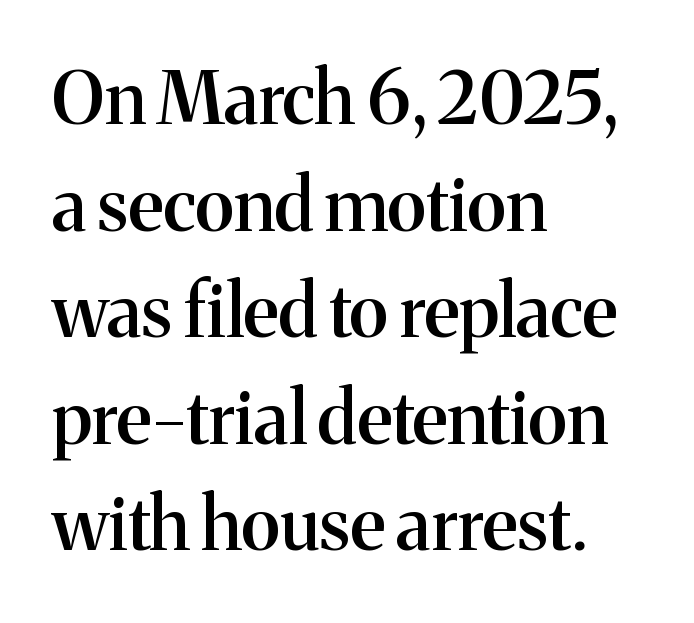
Q: Is the text bold? A: Semi-bold.
Q: Is the text italic (slanted)? A: No, it is upright.
Q: Is the typeface a serif or a sans-serif typeface? A: Serif.
Q: Is the text underlined? A: No.
Q: How is the paragraph aligned? A: Left-aligned.
Q: Is the spacing between letters normal or unusually wide? A: Normal.
Q: Is the spacing between lines tight, normal or loose? A: Normal.
Q: Width (condensed, normal, or wide)? A: Normal.
Q: Stroke contrast? A: Medium.
Q: x-height? A: Medium.
Q: Monospaced? A: No.
